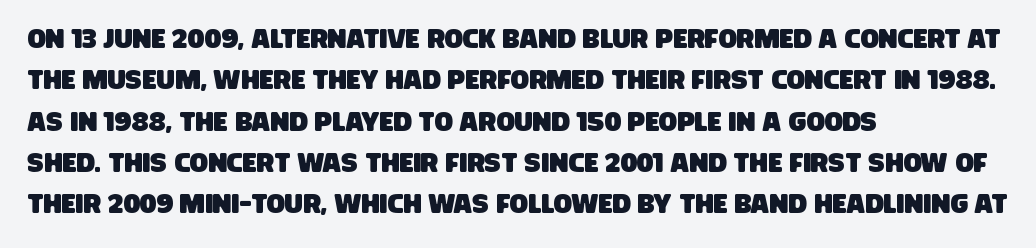
Any mark beneath the type? The region is blank. The space between consecutive lines is moderate. Short and long lines alike share a common starting point at left. This sample uses plain, unmodified letter spacing.
